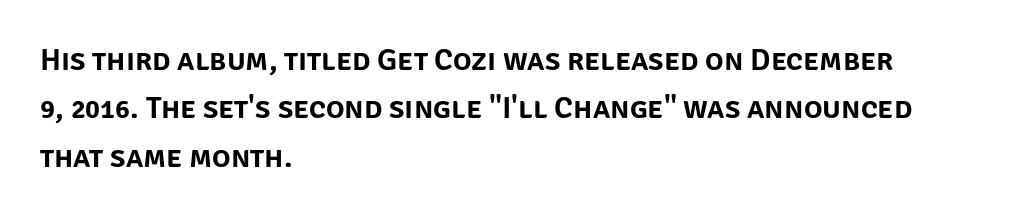
{"serif": "no", "italic": "no", "width": "normal", "stroke_contrast": "low", "x_height": "large", "monospaced": "no", "underline": "no", "align": "left", "line_spacing": "normal", "line_spacing_ratio": 1.56, "letter_spacing": "normal", "letter_spacing_em": 0.0, "glyph_px": 31}
